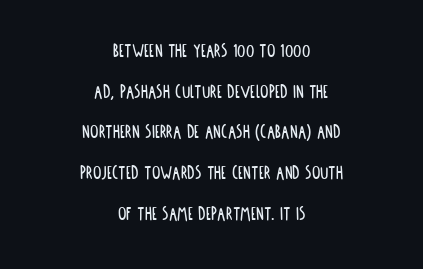
{"italic": "no", "underline": "no", "align": "center", "line_spacing": "loose", "line_spacing_ratio": 1.94, "letter_spacing": "normal", "letter_spacing_em": 0.0, "glyph_px": 21}
